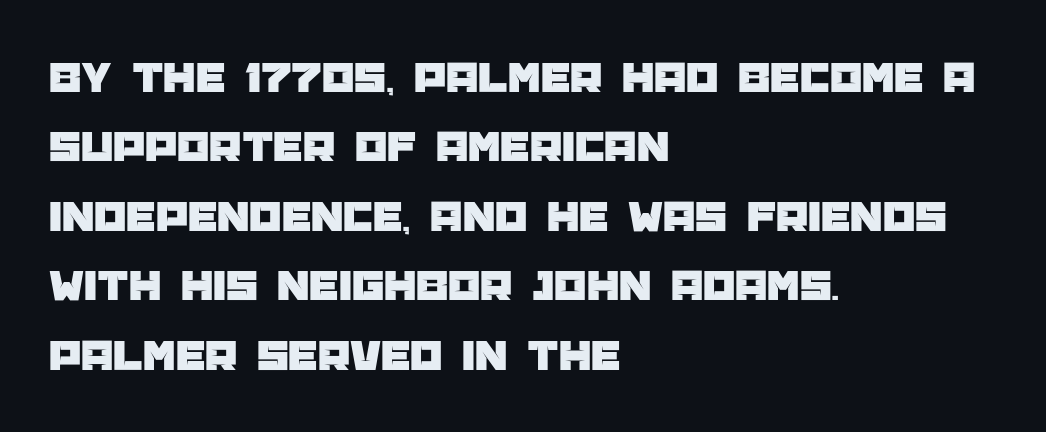
The image shows 46 px sans-serif type, upright; set left-aligned, normal line spacing (1.51x), normal letter spacing, not underlined; low stroke contrast and a large x-height.
